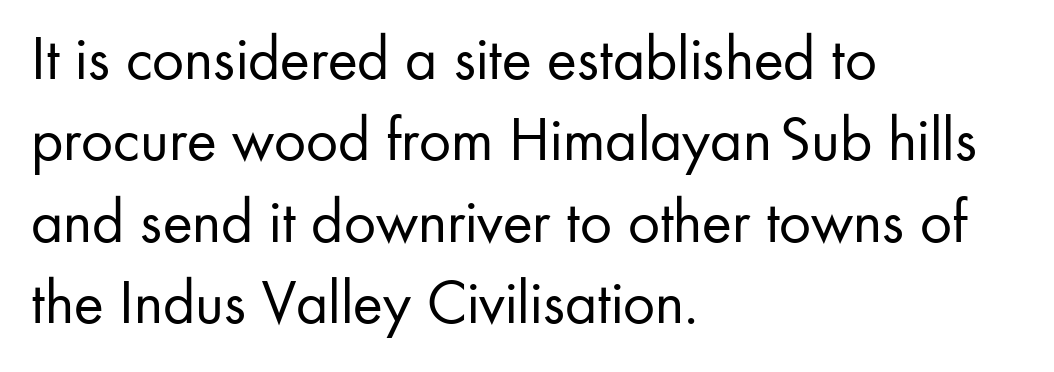
Q: Is the text bold? A: No.
Q: Is the text italic (slanted)? A: No, it is upright.
Q: Is the typeface a serif or a sans-serif typeface? A: Sans-serif.
Q: Is the text underlined? A: No.
Q: How is the paragraph aligned? A: Left-aligned.
Q: Is the spacing between letters normal or unusually wide? A: Normal.
Q: Is the spacing between lines tight, normal or loose? A: Normal.
Q: Width (condensed, normal, or wide)? A: Normal.
Q: Stroke contrast? A: Low.
Q: x-height? A: Small.
Q: Monospaced? A: No.
